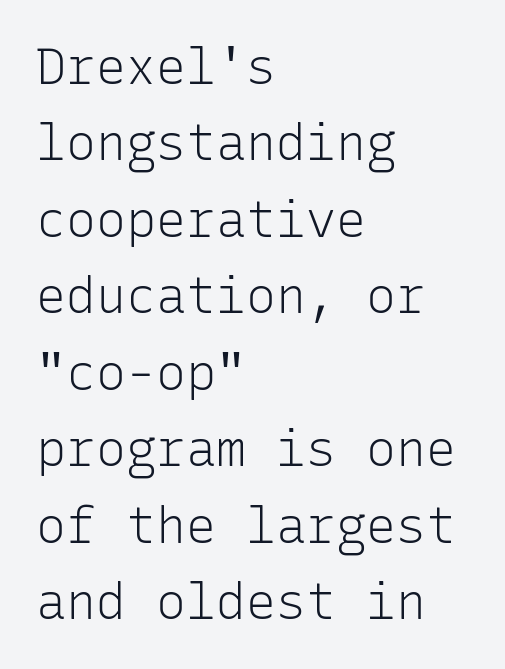
Q: Is the text bold? A: No.
Q: Is the text italic (slanted)? A: No, it is upright.
Q: Is the typeface a serif or a sans-serif typeface? A: Sans-serif.
Q: Is the text underlined? A: No.
Q: How is the paragraph aligned? A: Left-aligned.
Q: Is the spacing between letters normal or unusually wide? A: Normal.
Q: Is the spacing between lines tight, normal or loose? A: Normal.
Q: Width (condensed, normal, or wide)? A: Normal.
Q: Stroke contrast? A: Low.
Q: x-height? A: Medium.
Q: Monospaced? A: Yes.
